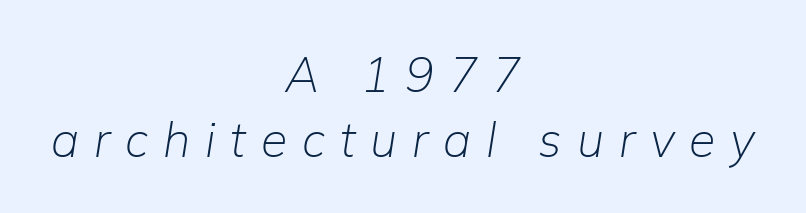
The image shows 48 px light type, italic (leaning right); set centered, normal line spacing (1.36x), unusually wide letter spacing (+0.31 em), not underlined; low stroke contrast and a medium x-height.
